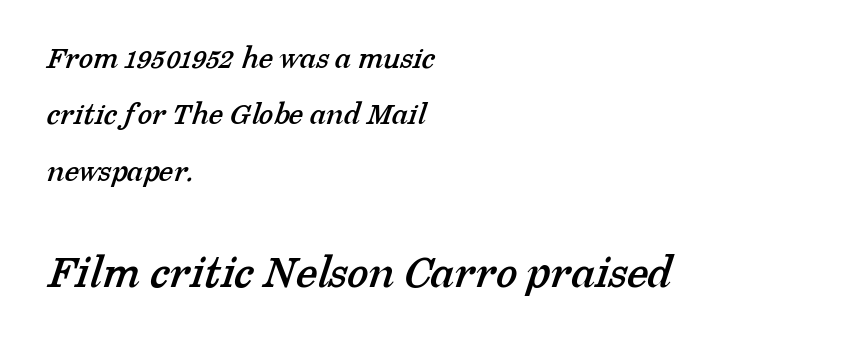
{"serif": "yes", "width": "normal", "stroke_contrast": "low", "x_height": "medium", "monospaced": "no", "underline": "no", "align": "left", "line_spacing_ratio": 1.71, "letter_spacing": "normal", "letter_spacing_em": 0.0, "larger_block": "second", "size_ratio": 1.48, "glyph_px": 49}
